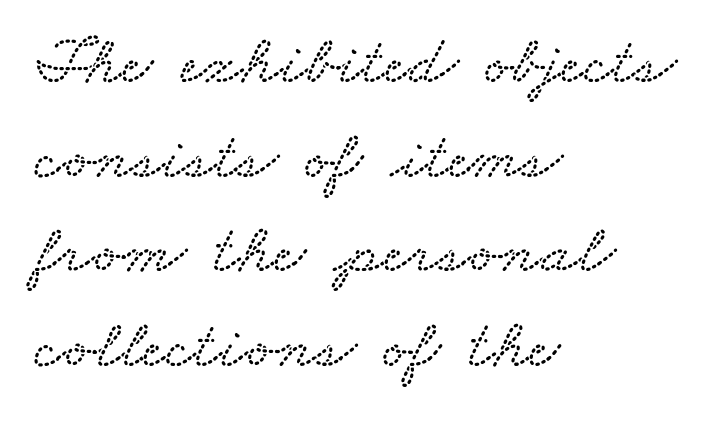
The image shows 69 px wide type; set left-aligned, normal line spacing (1.37x), normal letter spacing, not underlined; low stroke contrast and a small x-height.
